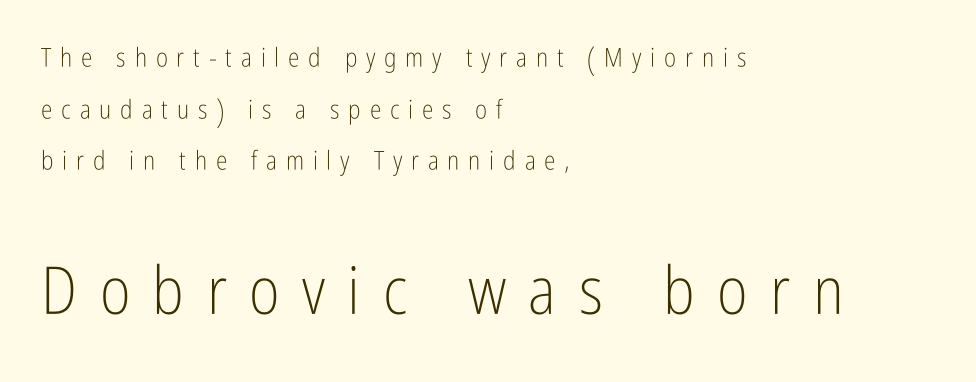
Q: Is the text bold? A: No.
Q: Is the text italic (slanted)? A: No, it is upright.
Q: Is the typeface a serif or a sans-serif typeface? A: Sans-serif.
Q: Is the text underlined? A: No.
Q: How is the paragraph aligned? A: Left-aligned.
Q: Is the spacing between letters normal or unusually wide? A: Unusually wide.
Q: Is the spacing between lines tight, normal or loose? A: Loose.
Q: Which block of text is set in a larger size, the first (top) or the second (bottom)? A: The second (bottom) one.
Q: Width (condensed, normal, or wide)? A: Condensed.
Q: Stroke contrast? A: Low.
Q: x-height? A: Medium.
Q: Monospaced? A: No.
